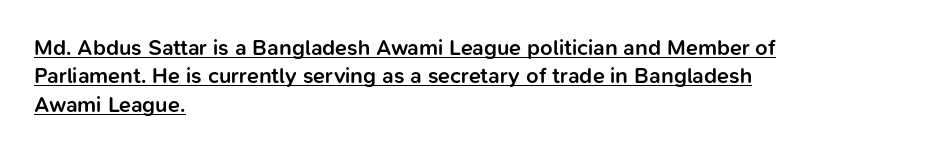
Q: Is the text bold? A: Semi-bold.
Q: Is the text italic (slanted)? A: No, it is upright.
Q: Is the text underlined? A: Yes.
Q: How is the paragraph aligned? A: Left-aligned.
Q: Is the spacing between letters normal or unusually wide? A: Normal.
Q: Is the spacing between lines tight, normal or loose? A: Normal.
